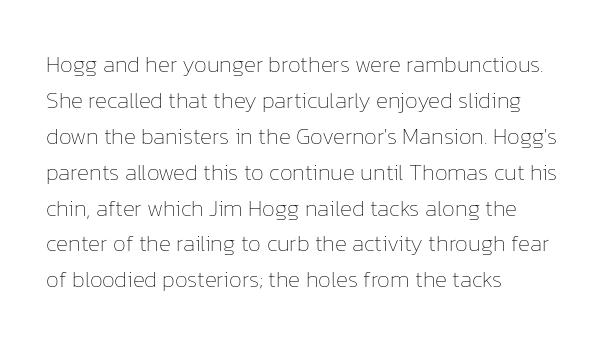
The foot of each line stays bare and open. It's the straight-up-and-down kind of type. The gaps between neighbouring characters are ordinary and unremarkable. A normal amount of white space separates one row of letters from the next. Typeset ragged right — the left edge is the straight one. Is the stroke heavy? The answer is a plain regular-or-lighter.
